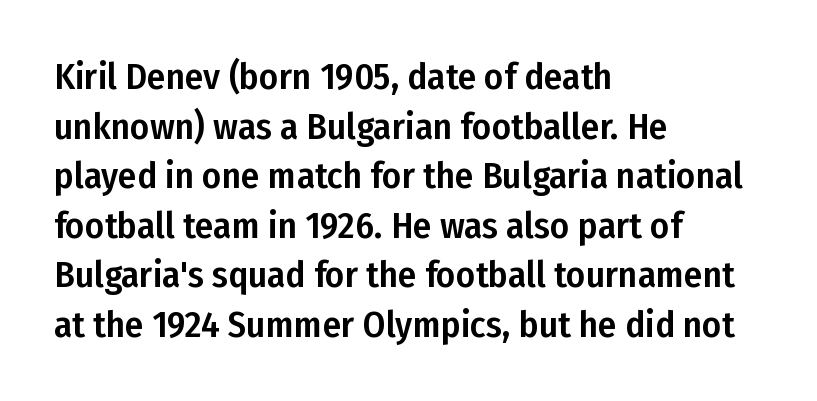
{"serif": "no", "italic": "no", "width": "condensed", "stroke_contrast": "low", "x_height": "medium", "monospaced": "no", "underline": "no", "align": "left", "line_spacing": "normal", "line_spacing_ratio": 1.34, "letter_spacing": "normal", "letter_spacing_em": 0.0, "glyph_px": 37}
